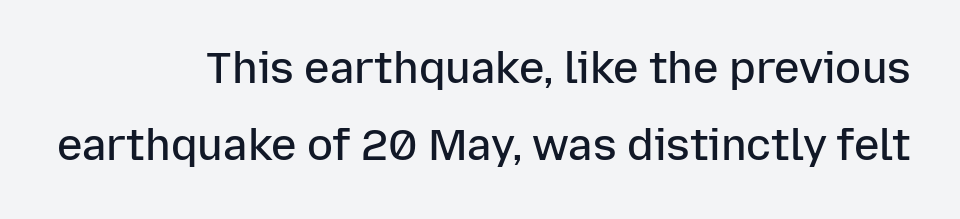
Q: Is the text bold? A: Semi-bold.
Q: Is the text italic (slanted)? A: No, it is upright.
Q: Is the typeface a serif or a sans-serif typeface? A: Sans-serif.
Q: Is the text underlined? A: No.
Q: How is the paragraph aligned? A: Right-aligned.
Q: Is the spacing between letters normal or unusually wide? A: Normal.
Q: Width (condensed, normal, or wide)? A: Normal.
Q: Stroke contrast? A: Low.
Q: x-height? A: Medium.
Q: Monospaced? A: No.
